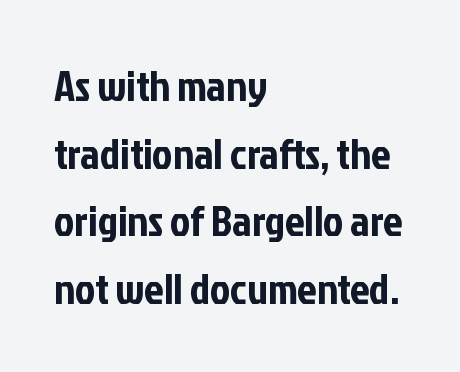
{"serif": "no", "italic": "no", "width": "condensed", "stroke_contrast": "low", "x_height": "medium", "monospaced": "no", "underline": "no", "align": "left", "line_spacing": "normal", "line_spacing_ratio": 1.57, "letter_spacing": "normal", "letter_spacing_em": 0.0, "glyph_px": 43}
